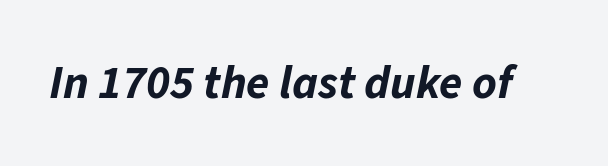
The image shows 47 px bold type, italic (leaning right); set normal letter spacing, not underlined; low stroke contrast and a medium x-height.
